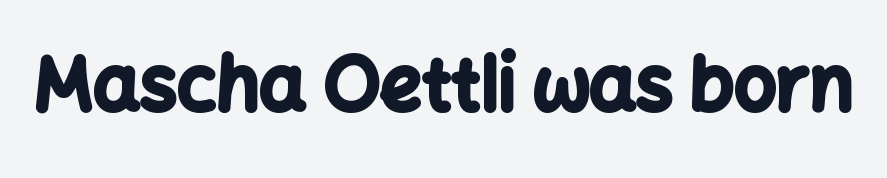
The image shows 74 px bold sans-serif type, upright; set normal letter spacing, not underlined; low stroke contrast and a medium x-height.
